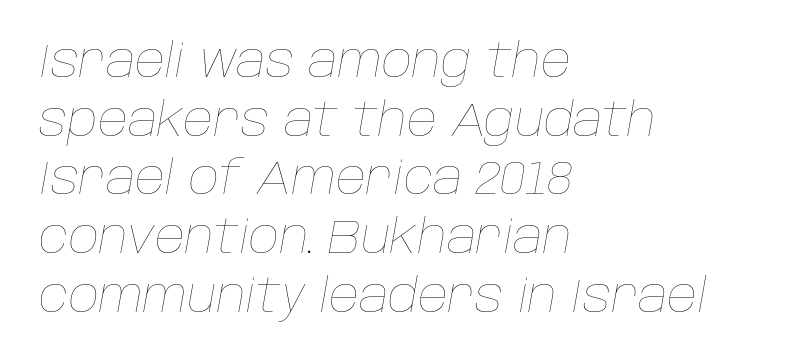
Proportional: the letters do not fall into vertical columns. Left-aligned paragraph, ragged on the right. The rendering keeps characters at their native spacing. This sample uses an oblique cut, with every glyph tilted off the vertical. The area under the type is left untouched. Each stroke keeps to a modest, everyday thickness or less.
